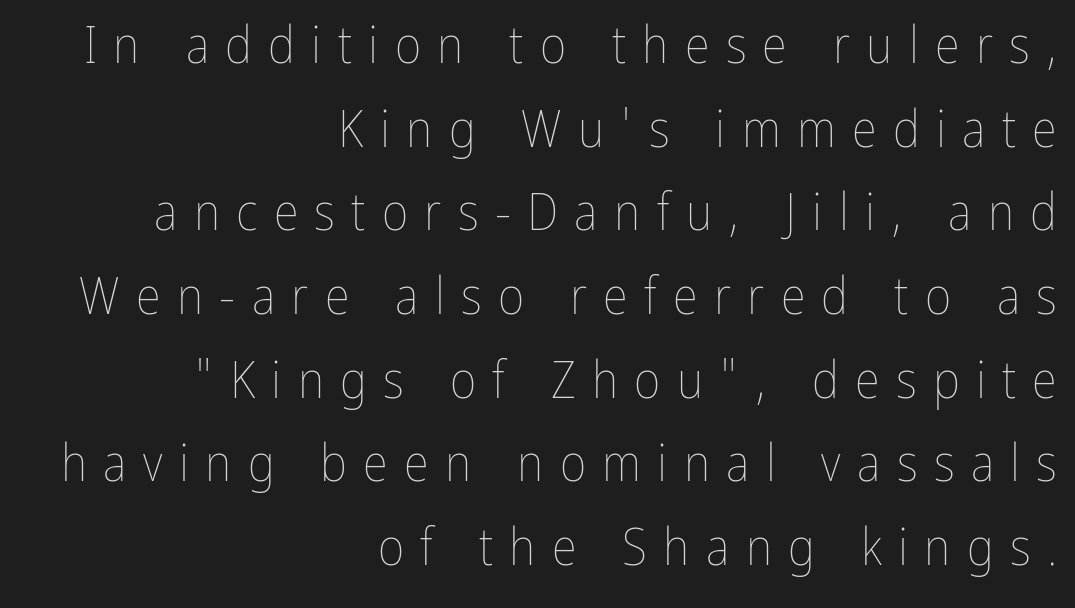
The image shows 51 px thin, condensed type, upright; set right-aligned, normal line spacing (1.64x), unusually wide letter spacing (+0.32 em), not underlined; low stroke contrast and a medium x-height.
